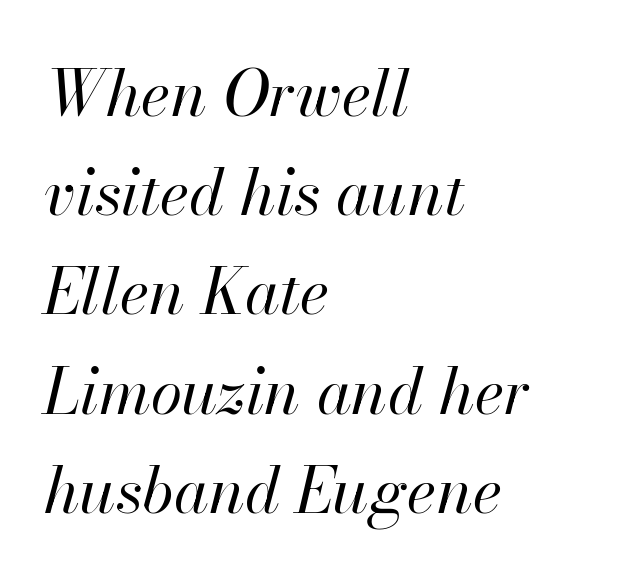
Q: Is the text bold? A: No.
Q: Is the text italic (slanted)? A: Yes, it leans right by about 13 degrees.
Q: Is the text underlined? A: No.
Q: How is the paragraph aligned? A: Left-aligned.
Q: Is the spacing between letters normal or unusually wide? A: Normal.
Q: Is the spacing between lines tight, normal or loose? A: Normal.
Q: Width (condensed, normal, or wide)? A: Normal.
Q: Stroke contrast? A: High.
Q: x-height? A: Small.
Q: Monospaced? A: No.
